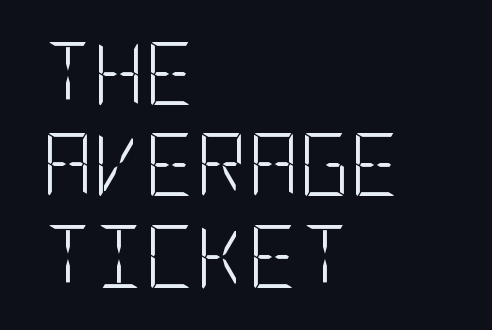
Honestly, the row spacing looks completely unremarkable. Teacher's note: observe the even left margin — that is flush-left alignment. The passage shown has conventional tracking throughout. Clear beneath every line of the passage.
